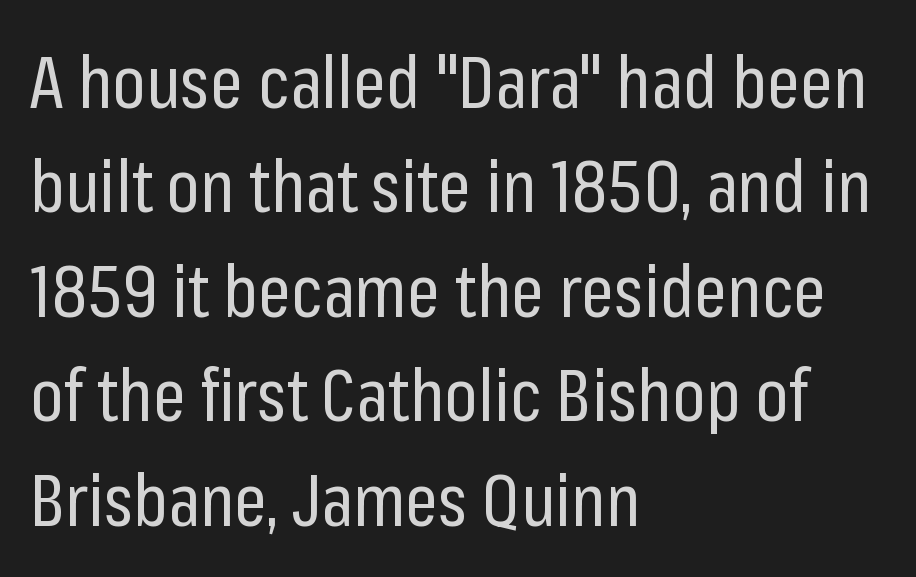
Visually the block forms a straight wall on the left and a jagged coastline on the right. The letters stand upright; this is a roman face. The passage shown is typed in a proportional face where columns would drift. Notice how descenders clear the ascenders below comfortably — that's standard leading. What kind of face is this? One without serifs — a sans. The zone under the glyphs is completely vacant.
